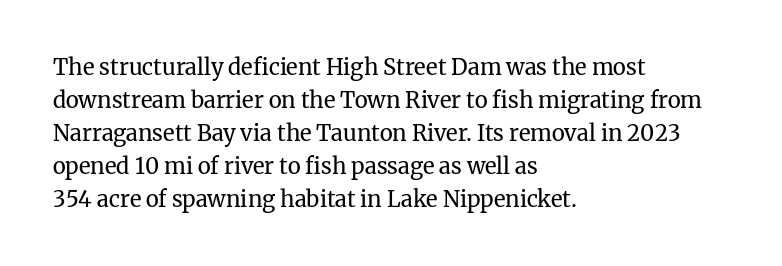
In terms of leading, this rendering sits right in the middle. Quick note: not italic, upright. Stems here are at most as thick as an everyday book face. Letter spacing: default.
